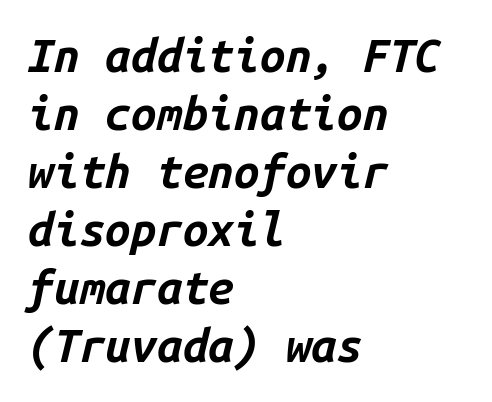
The image shows 46 px bold type, italic (leaning right), monospaced; set left-aligned, normal line spacing (1.26x), normal letter spacing, not underlined; low stroke contrast and a medium x-height.
